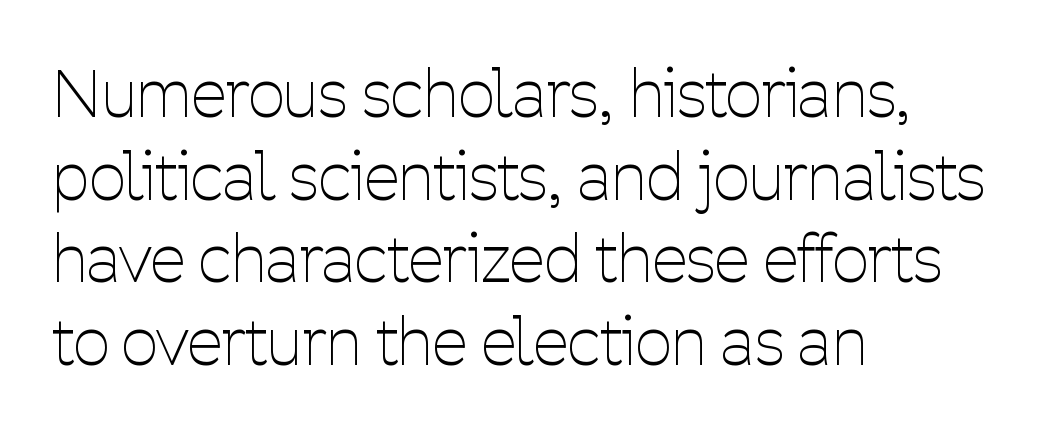
{"serif": "no", "italic": "no", "bold": "no", "weight": "thin", "width": "condensed", "stroke_contrast": "low", "x_height": "medium", "monospaced": "no", "underline": "no", "align": "left", "line_spacing": "normal", "line_spacing_ratio": 1.29, "letter_spacing": "normal", "letter_spacing_em": 0.0, "glyph_px": 64}
